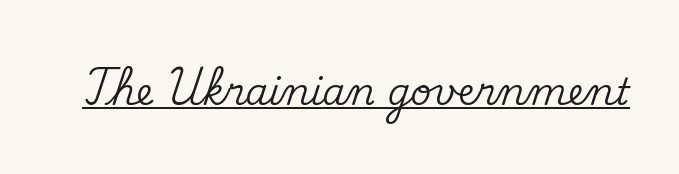
{"width": "normal", "stroke_contrast": "medium", "x_height": "small", "monospaced": "no", "underline": "yes", "letter_spacing": "normal", "letter_spacing_em": 0.0, "glyph_px": 37}
